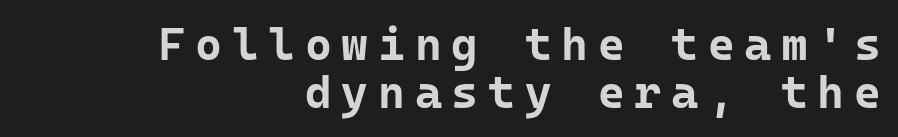
Posture: vertical. Does extra space separate the letters? Yes, quite a lot of it. Weight check: bold — yes, fully. Do the characters align in a grid? Yes, the font is monospaced.
